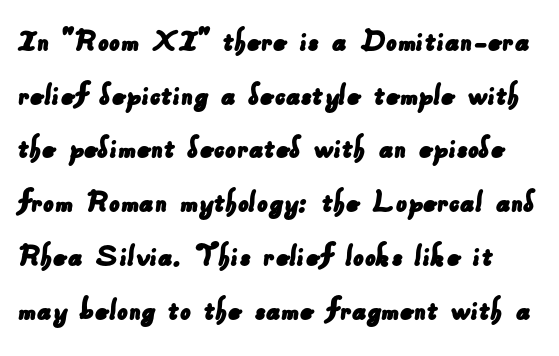
The image shows 34 px sans-serif type; set normal line spacing (1.58x), normal letter spacing, not underlined; low stroke contrast and a small x-height.
